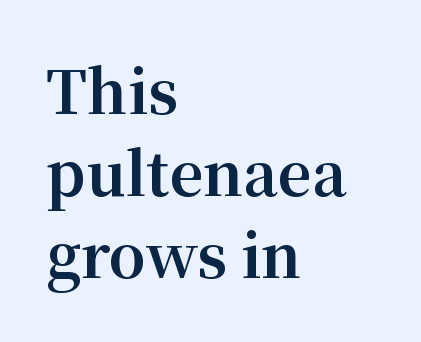
Q: Is the text bold? A: Yes.
Q: Is the text italic (slanted)? A: No, it is upright.
Q: Is the typeface a serif or a sans-serif typeface? A: Serif.
Q: Is the text underlined? A: No.
Q: How is the paragraph aligned? A: Left-aligned.
Q: Is the spacing between letters normal or unusually wide? A: Normal.
Q: Is the spacing between lines tight, normal or loose? A: Normal.
Q: Width (condensed, normal, or wide)? A: Normal.
Q: Stroke contrast? A: Medium.
Q: x-height? A: Medium.
Q: Monospaced? A: No.
